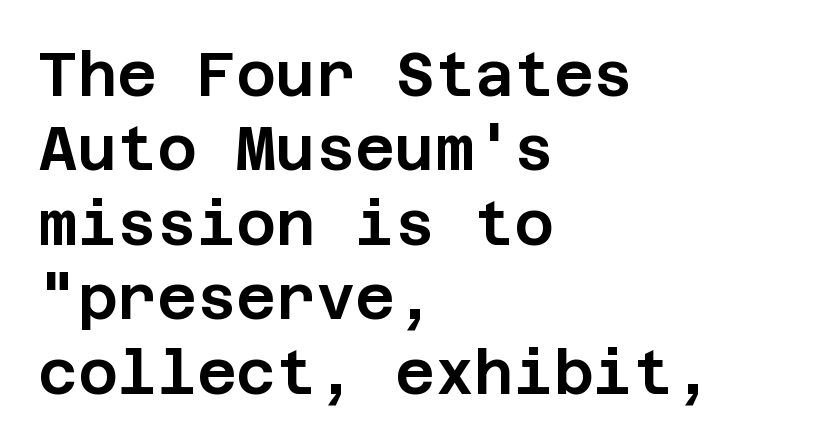
Q: Is the text italic (slanted)? A: No, it is upright.
Q: Is the typeface a serif or a sans-serif typeface? A: Sans-serif.
Q: Is the text underlined? A: No.
Q: How is the paragraph aligned? A: Left-aligned.
Q: Is the spacing between letters normal or unusually wide? A: Normal.
Q: Width (condensed, normal, or wide)? A: Normal.
Q: Stroke contrast? A: Low.
Q: x-height? A: Large.
